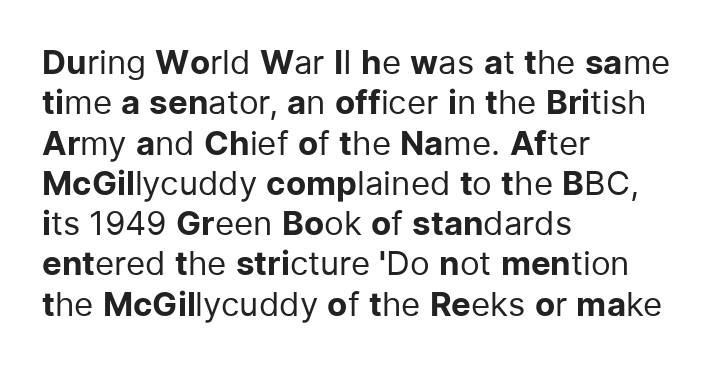
The image shows 33 px regular-weight sans-serif type, upright; set left-aligned, line spacing 1.22x, normal letter spacing, not underlined; low stroke contrast and a medium x-height.
